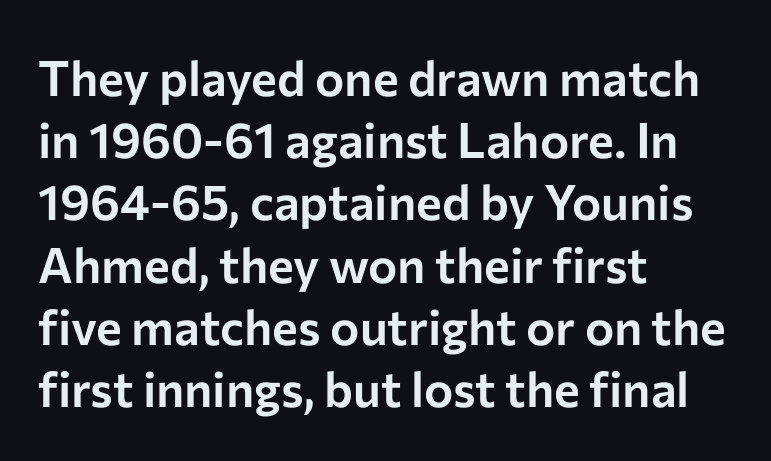
Q: Is the text italic (slanted)? A: No, it is upright.
Q: Is the typeface a serif or a sans-serif typeface? A: Sans-serif.
Q: Is the text underlined? A: No.
Q: How is the paragraph aligned? A: Left-aligned.
Q: Is the spacing between letters normal or unusually wide? A: Normal.
Q: Is the spacing between lines tight, normal or loose? A: Normal.
Q: Width (condensed, normal, or wide)? A: Normal.
Q: Stroke contrast? A: Low.
Q: x-height? A: Medium.
Q: Monospaced? A: No.
